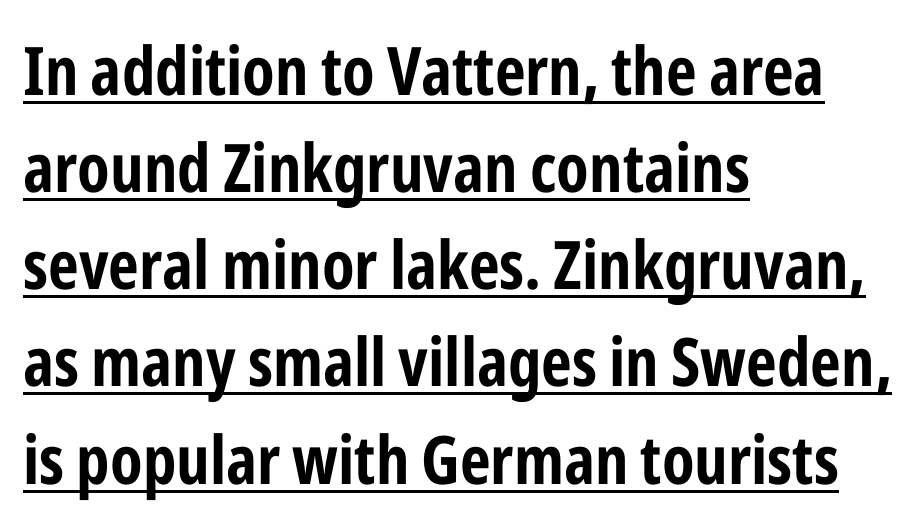
{"serif": "no", "italic": "no", "bold": "yes", "weight": "bold", "width": "condensed", "stroke_contrast": "low", "x_height": "medium", "monospaced": "no", "underline": "yes", "align": "left", "line_spacing": "normal", "line_spacing_ratio": 1.45, "letter_spacing": "normal", "letter_spacing_em": 0.0, "glyph_px": 67}
